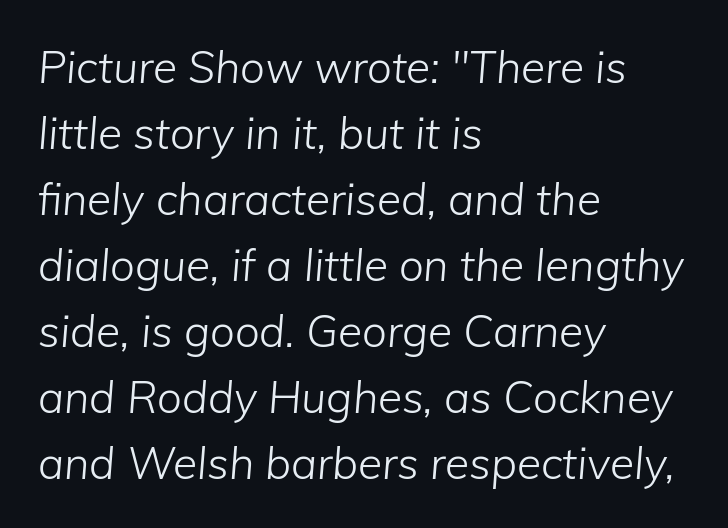
No heavy texture on the line: the type isn't bold. A classic flush-left, rag-right setting is used for this passage. Has an underline been added? It has not. You can tell it's italic because the verticals aren't actually vertical. Quick note: interline space is typical. Note the varied advance widths — an 'i' is clearly narrower than an 'm'.
